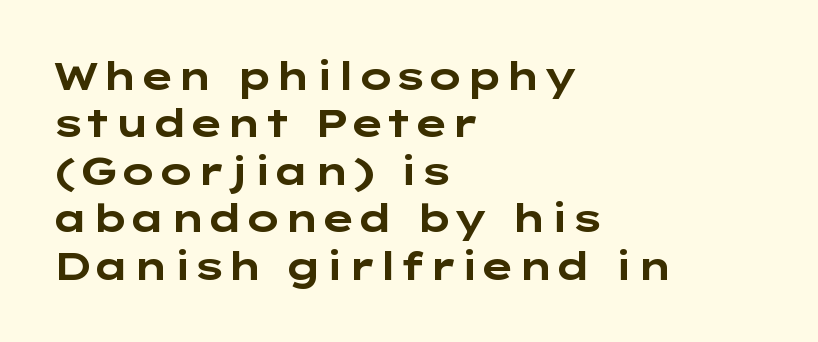
{"serif": "no", "italic": "no", "bold": "yes", "weight": "bold", "width": "wide", "stroke_contrast": "low", "x_height": "medium", "underline": "no", "align": "left", "line_spacing": "normal", "line_spacing_ratio": 1.25, "letter_spacing": "normal", "letter_spacing_em": 0.0, "glyph_px": 38}
